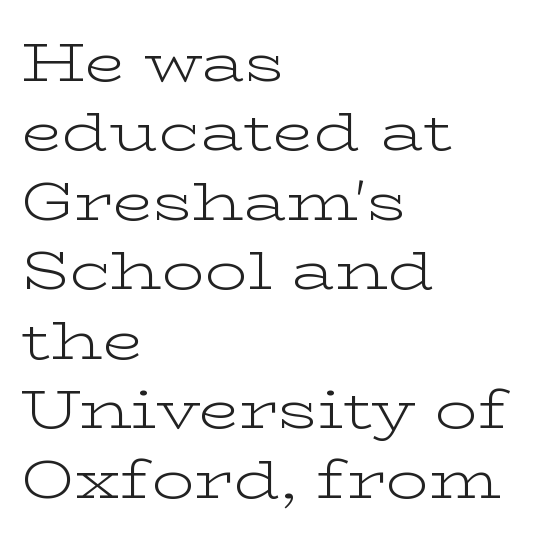
{"serif": "yes", "italic": "no", "bold": "no", "weight": "light", "width": "wide", "stroke_contrast": "low", "x_height": "medium", "monospaced": "no", "underline": "no", "align": "left", "line_spacing": "normal", "line_spacing_ratio": 1.31, "letter_spacing": "normal", "letter_spacing_em": 0.0, "glyph_px": 53}
